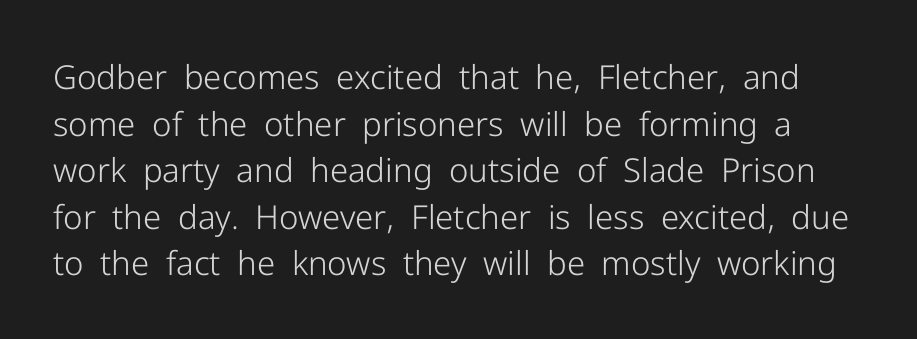
Has an underline been added? It has not. Each word holds together tightly as a unit, with standard inter-letter gaps. Proportional: the letters do not fall into vertical columns. Typographically, this falls in the sans-serif category. Weight: not bold — regular or lighter.
